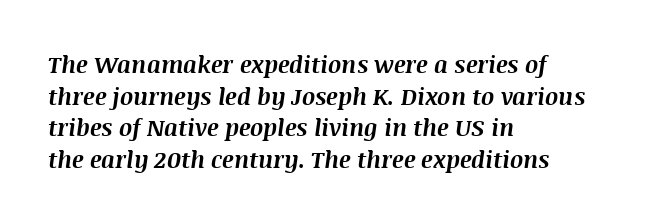
A typesetter would call this leading conventional body-copy spacing. The whole block is typeset with a tilt. These lines are set flush left with a ragged right edge. The letters are bold, with thick, heavy strokes.
